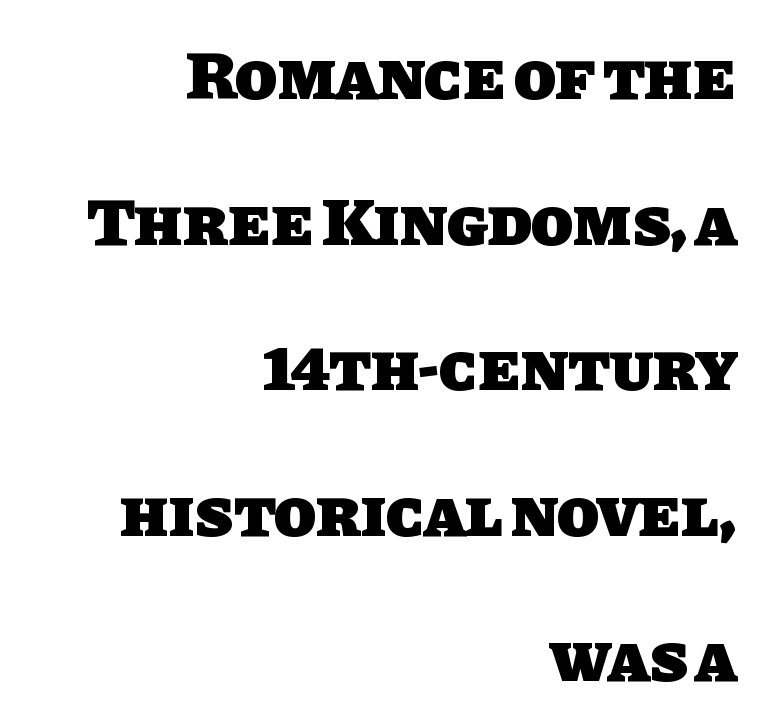
Successive baselines arrive slowly, with a big drop between each. These lines carry a lot of weight — the face is fully bold. Is this a fixed-width face? No — the glyphs have proportional, varying widths. The passage shown is not underscored anywhere. The type is set solid horizontally, with unmodified tracking.
